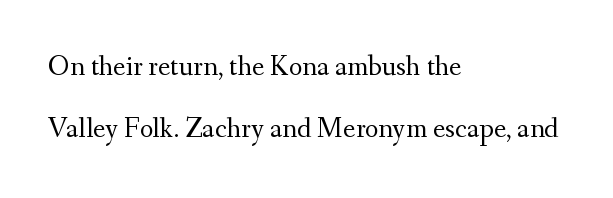
Q: Is the text bold? A: No.
Q: Is the text italic (slanted)? A: No, it is upright.
Q: Is the typeface a serif or a sans-serif typeface? A: Serif.
Q: Is the text underlined? A: No.
Q: How is the paragraph aligned? A: Left-aligned.
Q: Is the spacing between letters normal or unusually wide? A: Normal.
Q: Is the spacing between lines tight, normal or loose? A: Loose.
Q: Width (condensed, normal, or wide)? A: Normal.
Q: Stroke contrast? A: Medium.
Q: x-height? A: Small.
Q: Monospaced? A: No.
